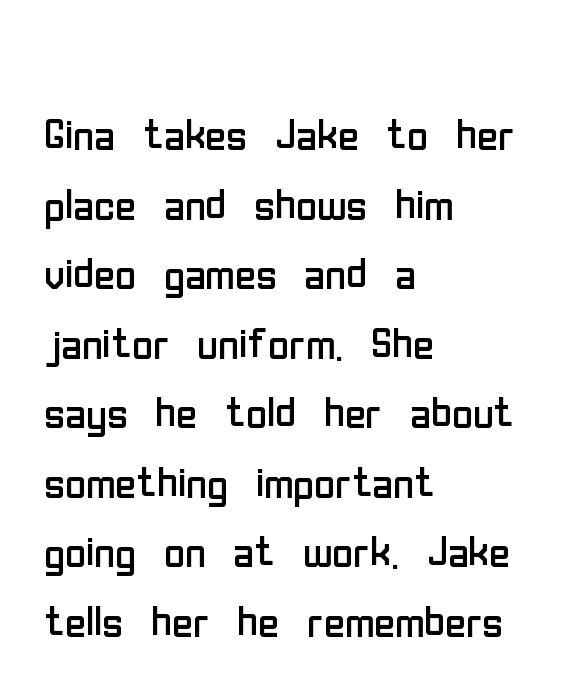
Q: Is the text bold? A: No.
Q: Is the text italic (slanted)? A: No, it is upright.
Q: Is the typeface a serif or a sans-serif typeface? A: Sans-serif.
Q: Is the text underlined? A: No.
Q: How is the paragraph aligned? A: Left-aligned.
Q: Is the spacing between letters normal or unusually wide? A: Normal.
Q: Width (condensed, normal, or wide)? A: Condensed.
Q: Stroke contrast? A: Low.
Q: x-height? A: Medium.
Q: Monospaced? A: No.
